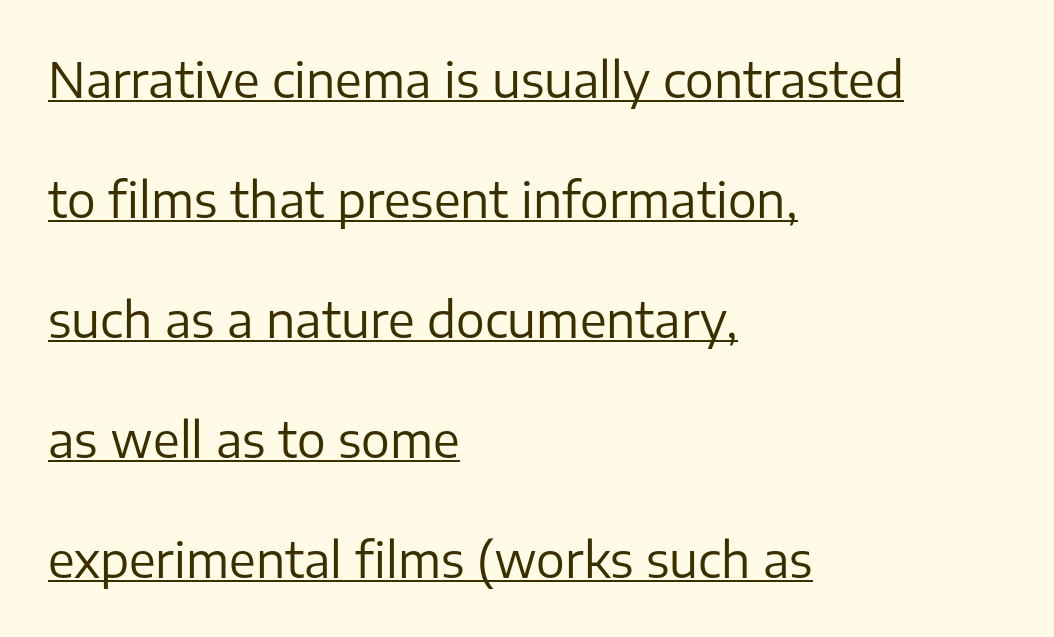
Q: Is the text bold? A: No.
Q: Is the text italic (slanted)? A: No, it is upright.
Q: Is the typeface a serif or a sans-serif typeface? A: Sans-serif.
Q: Is the text underlined? A: Yes.
Q: How is the paragraph aligned? A: Left-aligned.
Q: Is the spacing between letters normal or unusually wide? A: Normal.
Q: Is the spacing between lines tight, normal or loose? A: Loose.
Q: Width (condensed, normal, or wide)? A: Normal.
Q: Stroke contrast? A: Low.
Q: x-height? A: Medium.
Q: Monospaced? A: No.
